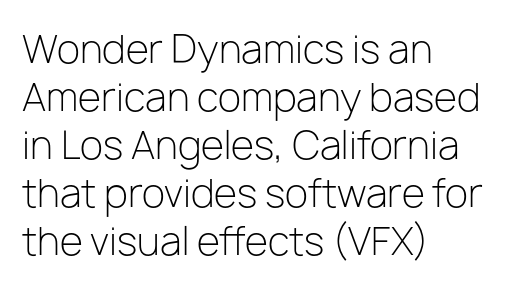
Ordinary non-slanted type is in use. In CSS terms this would be text-align: left. The passage shown is typeset with a sans-serif family. Type without underlining. The letters advance in unequal steps, a hallmark of proportional type.
